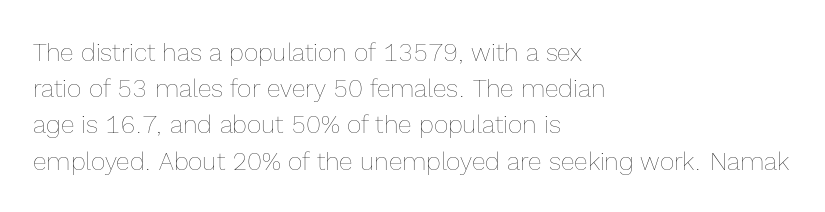
{"italic": "no", "bold": "no", "underline": "no", "align": "left", "line_spacing": "normal", "line_spacing_ratio": 1.45, "letter_spacing": "normal", "letter_spacing_em": 0.0, "glyph_px": 25}
